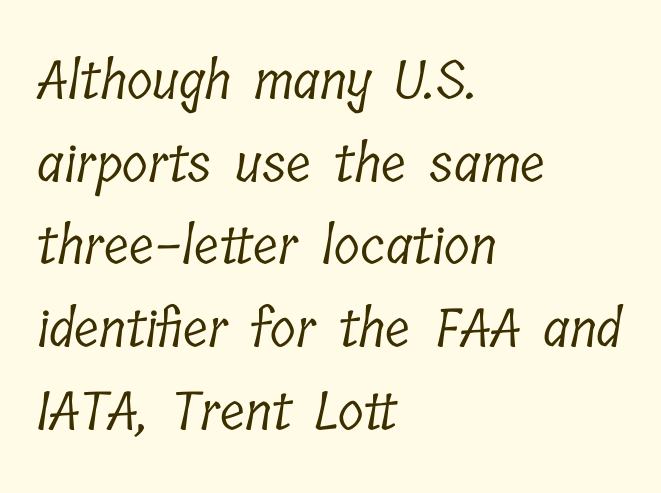
The image shows 53 px light, condensed serif type; set left-aligned, normal line spacing (1.56x), normal letter spacing, not underlined; low stroke contrast and a medium x-height.
